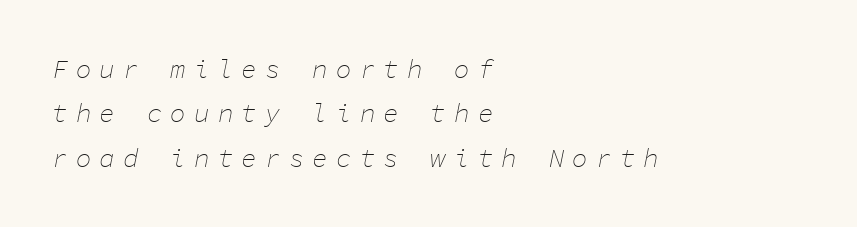
Nothing heavy about these letters — not bold at all. Only glyphs here, with clear space below each row. Loose tracking; the words dissolve into strings of separated letters. Every character sits at an angle, as italics do. Does the copy run flush right? No — it runs flush left.
